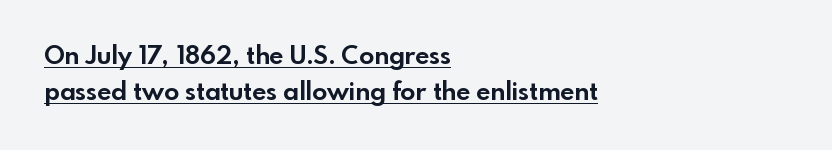
Compared with an ordinary text face, these strokes are far heavier — a full bold. Regular leading. Posture: upright roman. Look at the tracking — it's just the regular setting, nothing added. Has an underline been added? It has. Horizontally, the lines are justified to the leading edge only.
